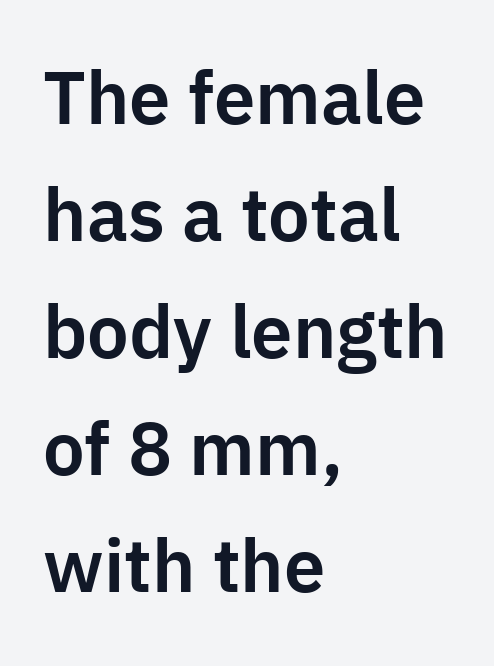
{"serif": "no", "italic": "no", "width": "normal", "stroke_contrast": "low", "x_height": "medium", "monospaced": "no", "underline": "no", "align": "left", "line_spacing": "normal", "line_spacing_ratio": 1.58, "letter_spacing": "normal", "letter_spacing_em": 0.0, "glyph_px": 74}
